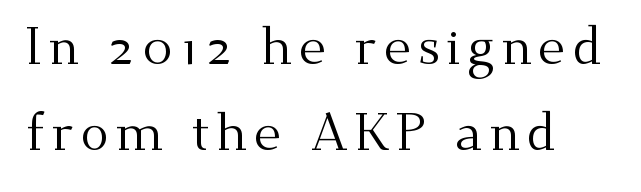
{"serif": "yes", "italic": "no", "bold": "no", "weight": "regular", "width": "normal", "stroke_contrast": "medium", "x_height": "small", "monospaced": "no", "underline": "no", "align": "left", "line_spacing": "normal", "line_spacing_ratio": 1.62, "glyph_px": 53}
